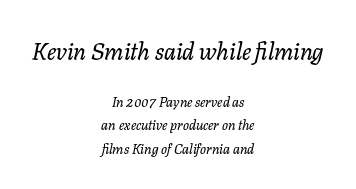
Q: Is the text italic (slanted)? A: Yes, it leans right by about 11 degrees.
Q: Is the text underlined? A: No.
Q: How is the paragraph aligned? A: Centered.
Q: Is the spacing between letters normal or unusually wide? A: Normal.
Q: Is the spacing between lines tight, normal or loose? A: Normal.
Q: Which block of text is set in a larger size, the first (top) or the second (bottom)? A: The first (top) one.
